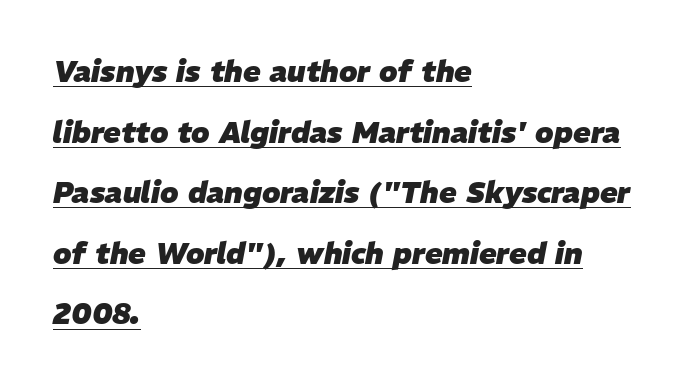
The image shows 29 px heavy type, italic (leaning right); set left-aligned, loose line spacing (2.09x), normal letter spacing, underlined; low stroke contrast and a medium x-height.
